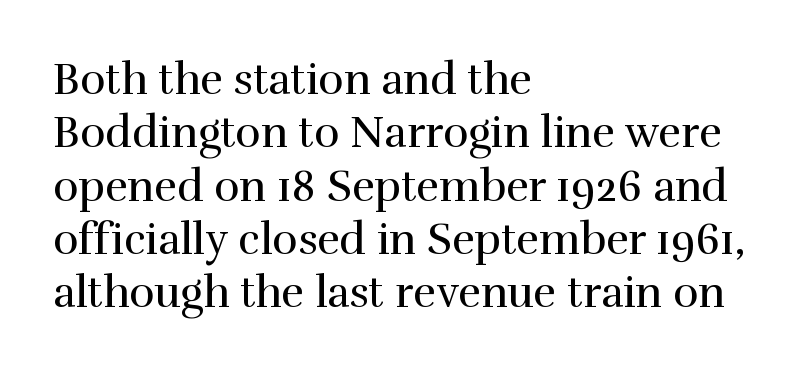
Q: Is the text bold? A: No.
Q: Is the text italic (slanted)? A: No, it is upright.
Q: Is the typeface a serif or a sans-serif typeface? A: Serif.
Q: Is the text underlined? A: No.
Q: How is the paragraph aligned? A: Left-aligned.
Q: Is the spacing between letters normal or unusually wide? A: Normal.
Q: Width (condensed, normal, or wide)? A: Normal.
Q: Stroke contrast? A: High.
Q: x-height? A: Medium.
Q: Monospaced? A: No.
